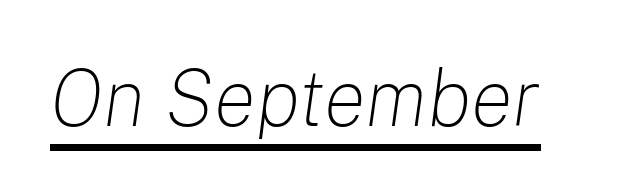
The image shows 79 px light type, italic (leaning right); set normal letter spacing, underlined; low stroke contrast and a medium x-height.
